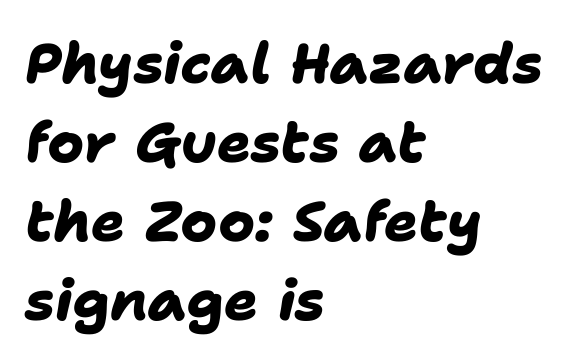
{"serif": "no", "bold": "yes", "weight": "heavy", "width": "normal", "stroke_contrast": "low", "x_height": "medium", "monospaced": "no", "underline": "no", "align": "left", "line_spacing": "normal", "line_spacing_ratio": 1.41, "letter_spacing": "normal", "letter_spacing_em": 0.0, "glyph_px": 56}
